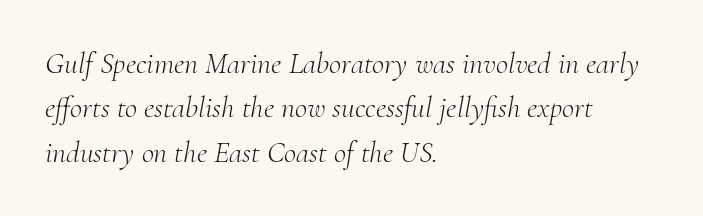
The image shows 30 px light serif type, italic (leaning right); set left-aligned, normal line spacing (1.48x), normal letter spacing, not underlined; medium stroke contrast and a small x-height.
